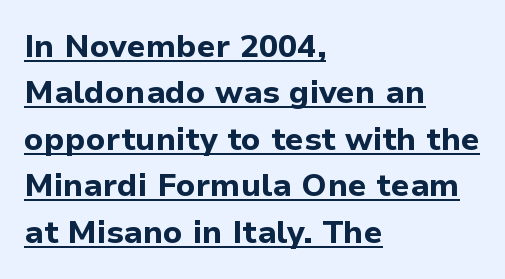
The image shows 32 px bold sans-serif type, upright; set left-aligned, normal line spacing (1.45x), normal letter spacing, underlined; low stroke contrast and a medium x-height.
